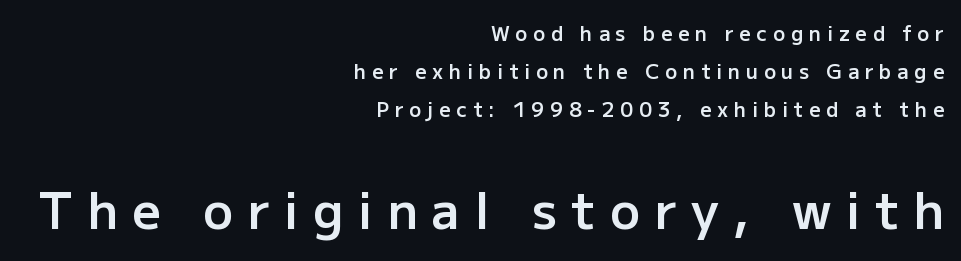
{"serif": "no", "italic": "no", "bold": "semi", "weight": "semibold", "width": "normal", "stroke_contrast": "low", "x_height": "medium", "monospaced": "no", "underline": "no", "align": "right", "line_spacing": "loose", "line_spacing_ratio": 1.9, "letter_spacing": "wide", "letter_spacing_em": 0.29, "larger_block": "second", "size_ratio": 2.5, "glyph_px": 50}
